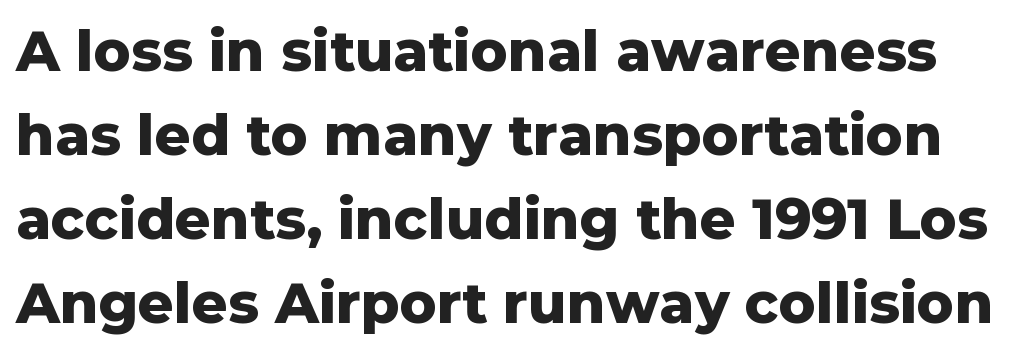
{"serif": "no", "italic": "no", "bold": "yes", "weight": "heavy", "width": "normal", "stroke_contrast": "low", "x_height": "medium", "monospaced": "no", "underline": "no", "line_spacing": "normal", "line_spacing_ratio": 1.5, "letter_spacing": "normal", "letter_spacing_em": 0.0, "glyph_px": 56}
